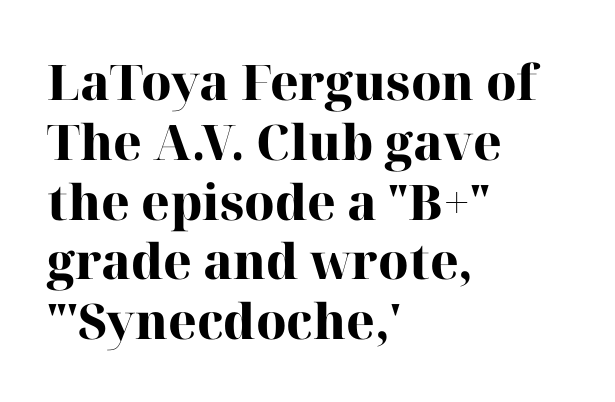
{"serif": "yes", "italic": "no", "bold": "yes", "weight": "heavy", "width": "normal", "stroke_contrast": "high", "x_height": "medium", "monospaced": "no", "underline": "no", "align": "left", "line_spacing_ratio": 1.22, "letter_spacing": "normal", "letter_spacing_em": 0.0, "glyph_px": 49}
